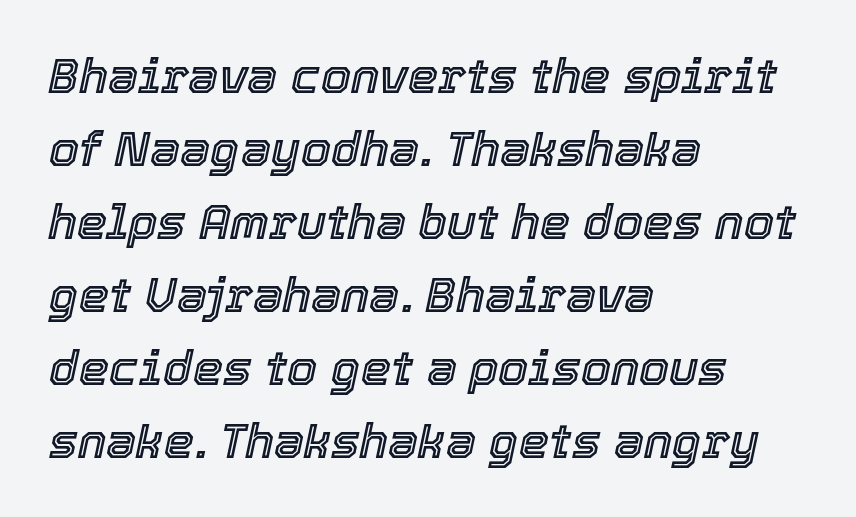
Q: Is the text italic (slanted)? A: Yes, it leans right by about 12 degrees.
Q: Is the text underlined? A: No.
Q: How is the paragraph aligned? A: Left-aligned.
Q: Is the spacing between letters normal or unusually wide? A: Normal.
Q: Is the spacing between lines tight, normal or loose? A: Normal.
Q: Width (condensed, normal, or wide)? A: Normal.
Q: x-height? A: Medium.
Q: Monospaced? A: No.
